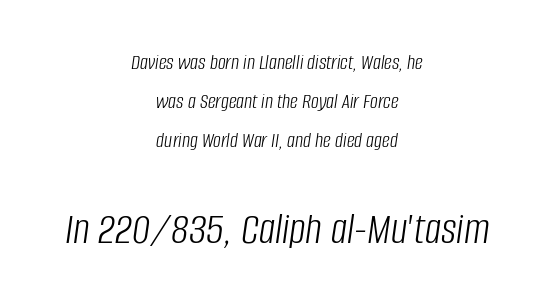
The image shows 45 px light, condensed type, italic (leaning right); set centered, line spacing 1.77x, normal letter spacing, not underlined; the second (bottom) block is 2.05x larger; low stroke contrast and a large x-height.
